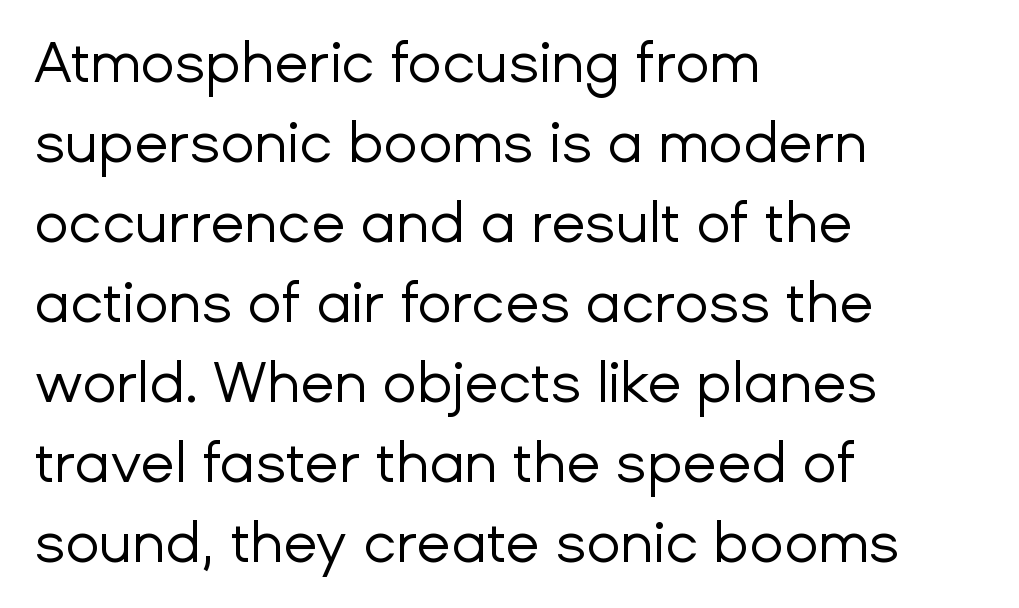
The image shows 56 px regular-weight sans-serif type, upright; set left-aligned, normal line spacing (1.43x), normal letter spacing, not underlined; low stroke contrast and a medium x-height.
